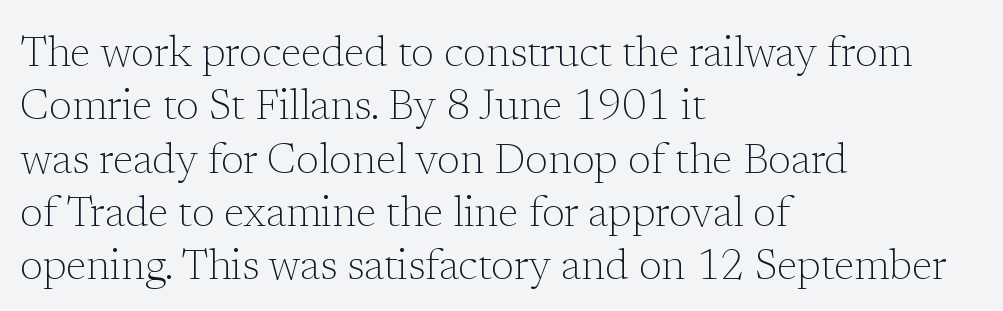
The image shows 42 px light serif type, upright; set left-aligned, normal line spacing (1.27x), normal letter spacing, not underlined; low stroke contrast and a medium x-height.
